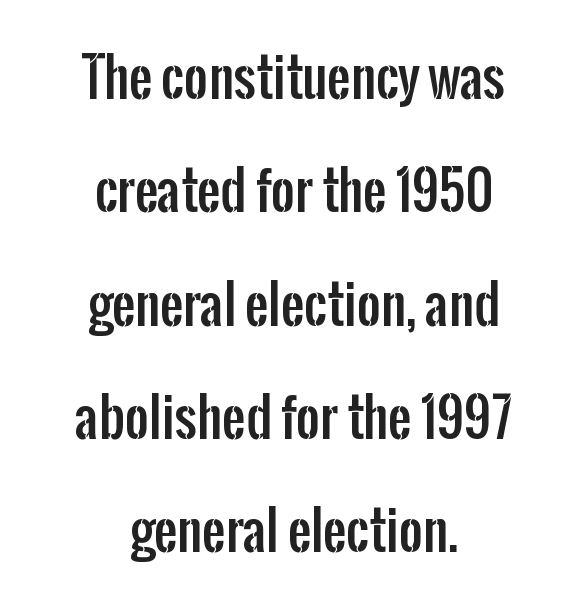
Q: Is the text italic (slanted)? A: No, it is upright.
Q: Is the typeface a serif or a sans-serif typeface? A: Sans-serif.
Q: Is the text underlined? A: No.
Q: How is the paragraph aligned? A: Centered.
Q: Is the spacing between letters normal or unusually wide? A: Normal.
Q: Is the spacing between lines tight, normal or loose? A: Loose.
Q: Width (condensed, normal, or wide)? A: Condensed.
Q: Stroke contrast? A: Low.
Q: x-height? A: Medium.
Q: Monospaced? A: No.
